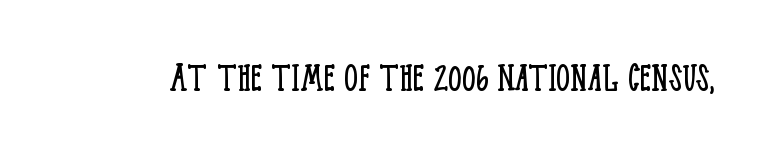
Tracking value appears to be zero — textbook default spacing. Posture: straight, roman, zero tilt. Unlike a clean sans, this face finishes its strokes with serifs. The words here are not underlined. The face used here is proportionally spaced, like ordinary book or web type. Weight: in the light-to-regular range.
